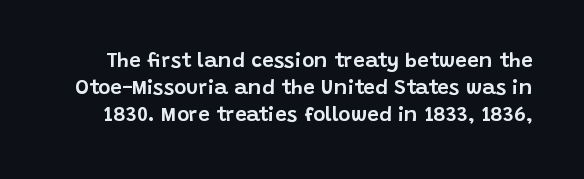
Anything drawn beneath the words? Only blank space. Do the letters lean? They stand straight. There is no visible air inserted between adjacent glyphs. The vertical gap from one line to the next is medium.
